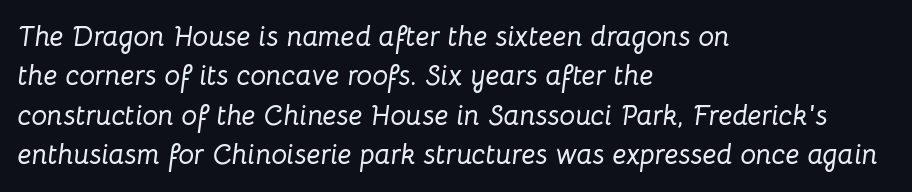
Baseline-to-baseline distance is the conventional proportion of letter height. In CSS terms this would be text-align: left. The letters sit at their default tracking, neither squeezed nor spread. The letters advance in unequal steps, a hallmark of proportional type. Quick note: underline off.
